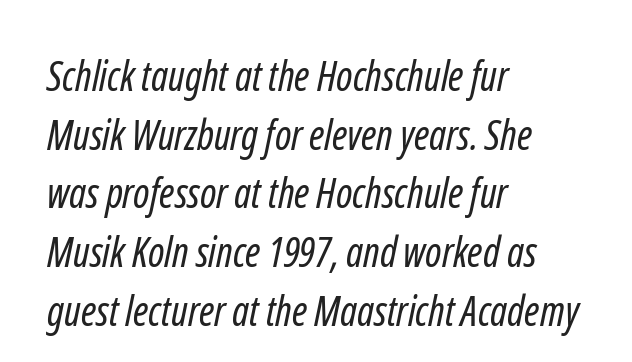
The image shows 41 px regular-weight, condensed sans-serif type; set left-aligned, normal line spacing (1.43x), normal letter spacing, not underlined; low stroke contrast and a medium x-height.
